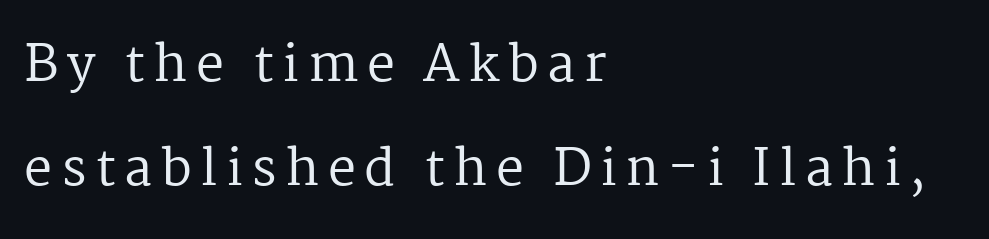
Q: Is the text bold? A: No.
Q: Is the text italic (slanted)? A: No, it is upright.
Q: Is the typeface a serif or a sans-serif typeface? A: Serif.
Q: Is the text underlined? A: No.
Q: How is the paragraph aligned? A: Left-aligned.
Q: Is the spacing between lines tight, normal or loose? A: Loose.
Q: Width (condensed, normal, or wide)? A: Normal.
Q: Stroke contrast? A: Medium.
Q: x-height? A: Medium.
Q: Monospaced? A: No.
